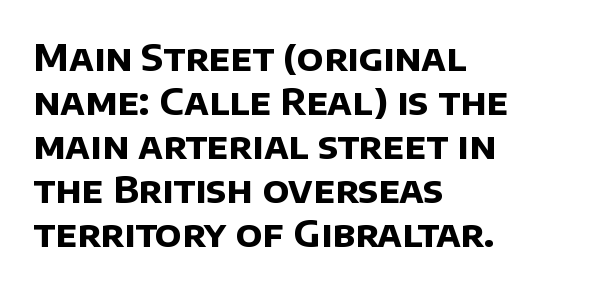
Q: Is the text bold? A: Yes.
Q: Is the typeface a serif or a sans-serif typeface? A: Sans-serif.
Q: Is the text underlined? A: No.
Q: How is the paragraph aligned? A: Left-aligned.
Q: Is the spacing between letters normal or unusually wide? A: Normal.
Q: Width (condensed, normal, or wide)? A: Normal.
Q: Stroke contrast? A: Low.
Q: x-height? A: Large.
Q: Monospaced? A: No.
